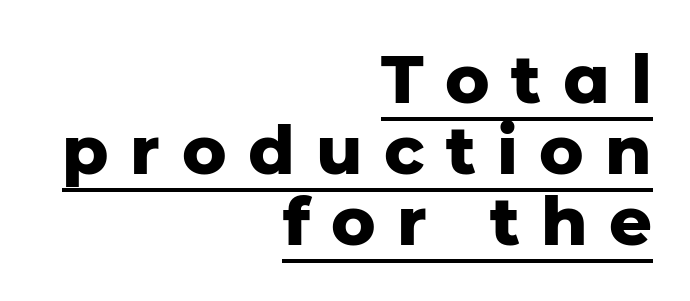
What kind of face is this? One without serifs — a sans. Substantial extra tracking has been applied to these lines. Whoever set this chose condensed vertical rhythm over breathing room. You can tell it's not italic because the verticals are truly vertical.
